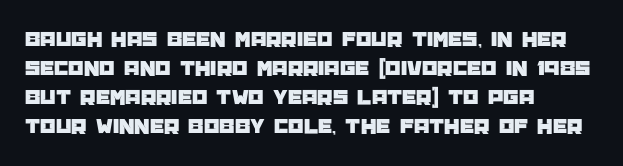
{"italic": "no", "underline": "no", "align": "left", "line_spacing": "normal", "line_spacing_ratio": 1.32, "letter_spacing": "normal", "letter_spacing_em": 0.0, "glyph_px": 22}
